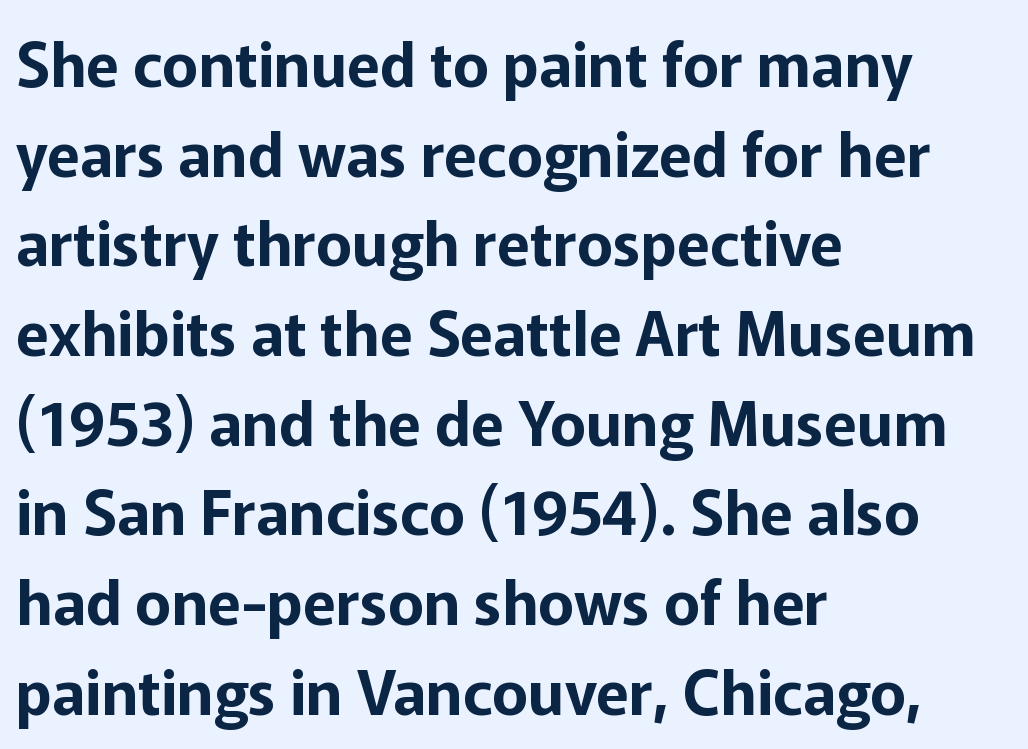
The image shows 61 px sans-serif type, upright; set left-aligned, normal line spacing (1.47x), normal letter spacing, not underlined; low stroke contrast and a medium x-height.
